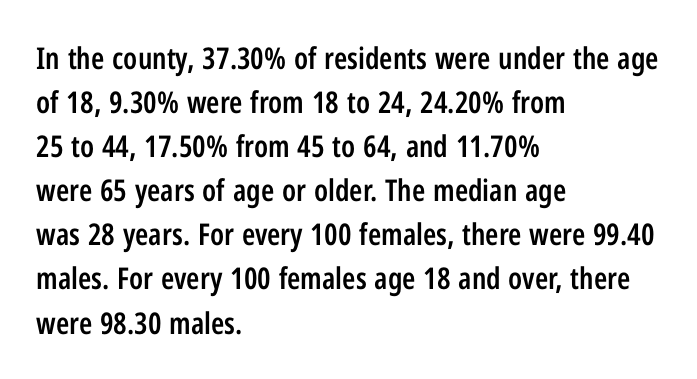
Q: Is the text bold? A: Semi-bold.
Q: Is the text italic (slanted)? A: No, it is upright.
Q: Is the typeface a serif or a sans-serif typeface? A: Sans-serif.
Q: Is the text underlined? A: No.
Q: How is the paragraph aligned? A: Left-aligned.
Q: Is the spacing between letters normal or unusually wide? A: Normal.
Q: Is the spacing between lines tight, normal or loose? A: Normal.
Q: Width (condensed, normal, or wide)? A: Condensed.
Q: Stroke contrast? A: Low.
Q: x-height? A: Medium.
Q: Monospaced? A: No.
